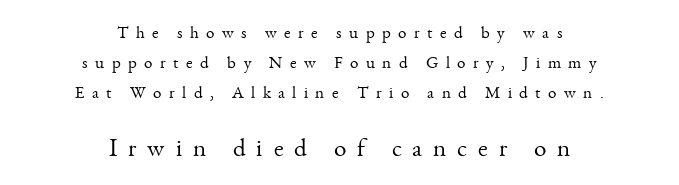
Q: Is the text bold? A: No.
Q: Is the text italic (slanted)? A: No, it is upright.
Q: Is the text underlined? A: No.
Q: How is the paragraph aligned? A: Centered.
Q: Is the spacing between letters normal or unusually wide? A: Unusually wide.
Q: Which block of text is set in a larger size, the first (top) or the second (bottom)? A: The second (bottom) one.
